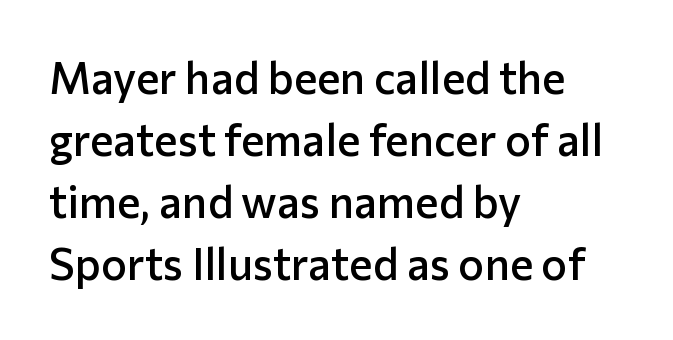
{"serif": "no", "italic": "no", "bold": "semi", "weight": "semibold", "width": "normal", "stroke_contrast": "low", "x_height": "medium", "monospaced": "no", "underline": "no", "align": "left", "line_spacing": "normal", "line_spacing_ratio": 1.41, "letter_spacing": "normal", "letter_spacing_em": 0.0, "glyph_px": 44}
